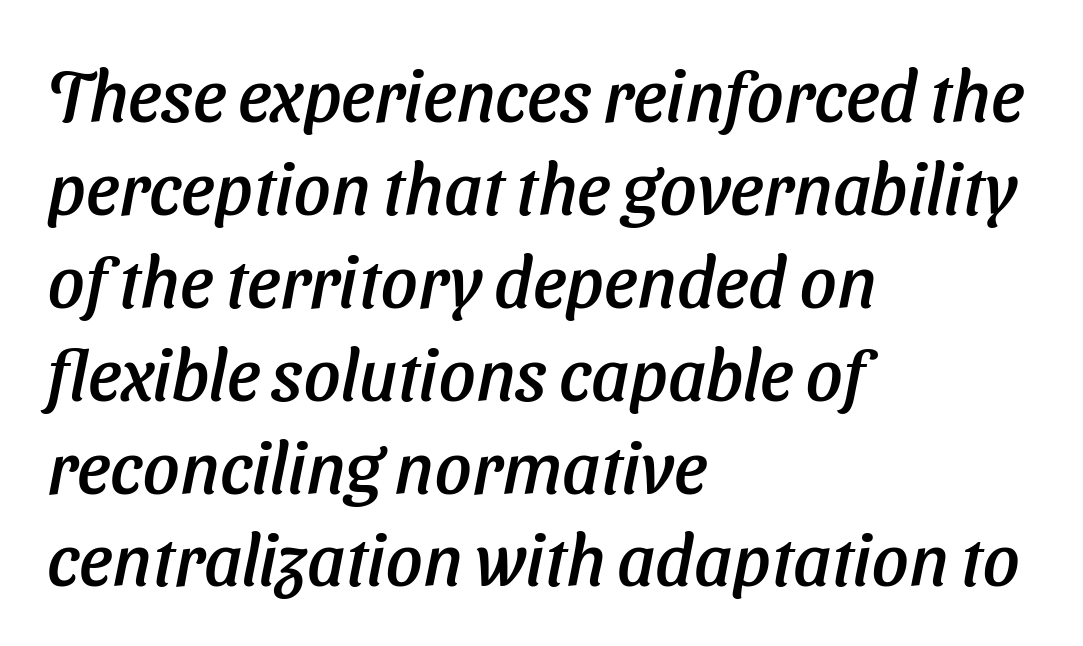
Q: Is the text italic (slanted)? A: Yes, it leans right by about 11 degrees.
Q: Is the text underlined? A: No.
Q: How is the paragraph aligned? A: Left-aligned.
Q: Is the spacing between letters normal or unusually wide? A: Normal.
Q: Is the spacing between lines tight, normal or loose? A: Normal.
Q: Width (condensed, normal, or wide)? A: Normal.
Q: Stroke contrast? A: Low.
Q: x-height? A: Medium.
Q: Monospaced? A: No.
